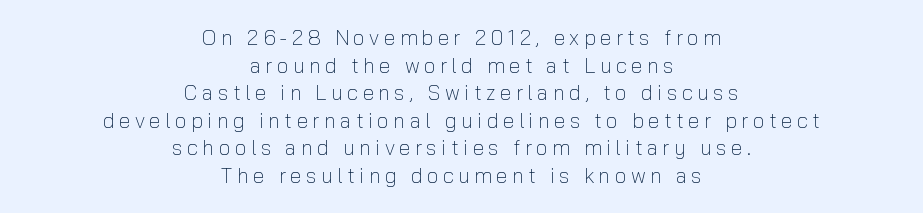
{"italic": "no", "bold": "no", "underline": "no", "align": "center", "line_spacing": "normal", "line_spacing_ratio": 1.31, "letter_spacing": "wide", "letter_spacing_em": 0.21, "glyph_px": 21}
